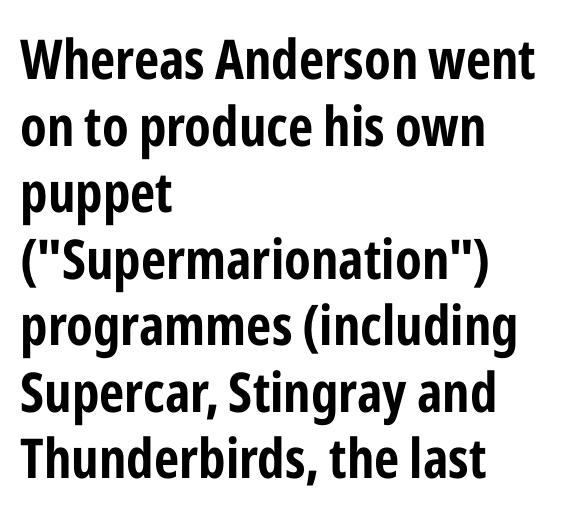
Q: Is the text bold? A: Yes.
Q: Is the text italic (slanted)? A: No, it is upright.
Q: Is the typeface a serif or a sans-serif typeface? A: Sans-serif.
Q: Is the text underlined? A: No.
Q: How is the paragraph aligned? A: Left-aligned.
Q: Is the spacing between letters normal or unusually wide? A: Normal.
Q: Width (condensed, normal, or wide)? A: Condensed.
Q: Stroke contrast? A: Low.
Q: x-height? A: Medium.
Q: Monospaced? A: No.
